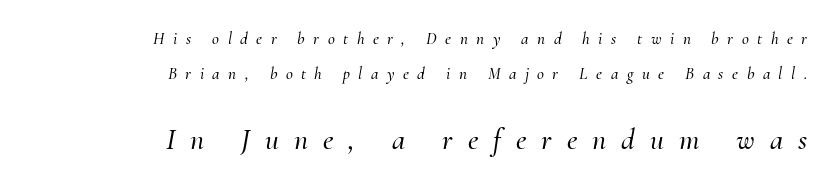
{"serif": "yes", "italic": "yes", "lean": "right", "slant_degrees": 10, "width": "normal", "stroke_contrast": "medium", "x_height": "small", "monospaced": "no", "underline": "no", "align": "right", "line_spacing": "loose", "line_spacing_ratio": 2.04, "letter_spacing": "wide", "letter_spacing_em": 0.5, "larger_block": "second", "size_ratio": 1.76, "glyph_px": 30}
